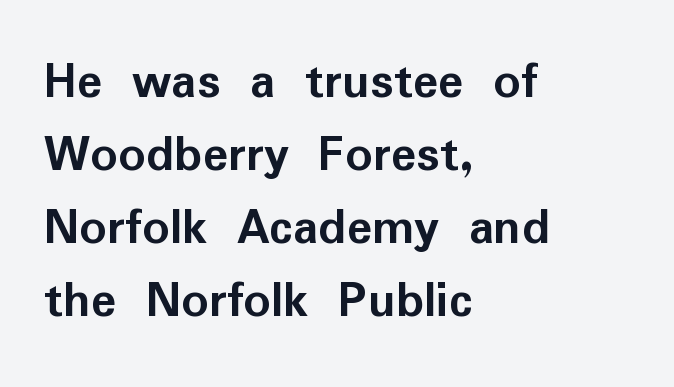
{"serif": "no", "italic": "no", "bold": "yes", "weight": "semibold", "width": "normal", "stroke_contrast": "low", "x_height": "medium", "monospaced": "no", "underline": "no", "align": "left", "line_spacing": "normal", "line_spacing_ratio": 1.38, "letter_spacing": "normal", "letter_spacing_em": 0.0, "glyph_px": 53}
